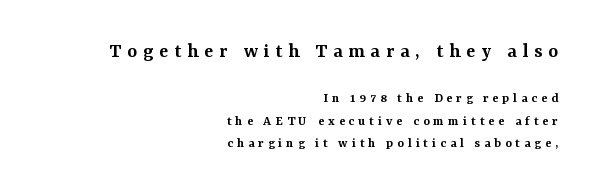
Q: Is the text bold? A: Semi-bold.
Q: Is the text italic (slanted)? A: No, it is upright.
Q: Is the text underlined? A: No.
Q: How is the paragraph aligned? A: Right-aligned.
Q: Is the spacing between letters normal or unusually wide? A: Unusually wide.
Q: Is the spacing between lines tight, normal or loose? A: Normal.
Q: Which block of text is set in a larger size, the first (top) or the second (bottom)? A: The first (top) one.
